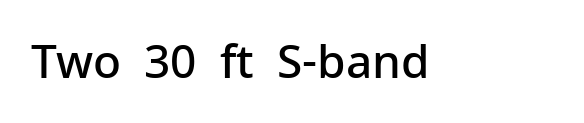
Q: Is the text bold? A: Semi-bold.
Q: Is the text italic (slanted)? A: No, it is upright.
Q: Is the typeface a serif or a sans-serif typeface? A: Sans-serif.
Q: Is the text underlined? A: No.
Q: Is the spacing between letters normal or unusually wide? A: Normal.
Q: Width (condensed, normal, or wide)? A: Normal.
Q: Stroke contrast? A: Low.
Q: x-height? A: Medium.
Q: Monospaced? A: No.
